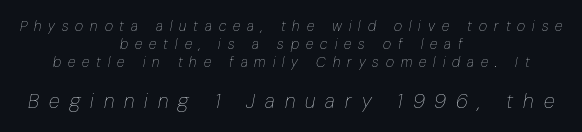
Q: Is the text bold? A: No.
Q: Is the text italic (slanted)? A: Yes, it leans right by about 10 degrees.
Q: Is the text underlined? A: No.
Q: How is the paragraph aligned? A: Centered.
Q: Is the spacing between letters normal or unusually wide? A: Unusually wide.
Q: Is the spacing between lines tight, normal or loose? A: Normal.
Q: Which block of text is set in a larger size, the first (top) or the second (bottom)? A: The second (bottom) one.
